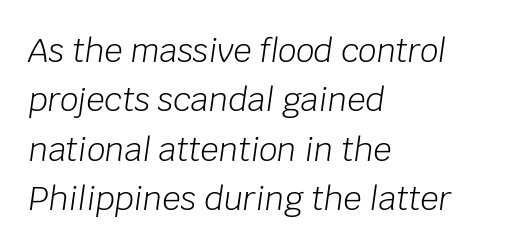
The image shows 32 px light type, italic (leaning right); set left-aligned, normal line spacing (1.54x), normal letter spacing, not underlined; low stroke contrast and a large x-height.
